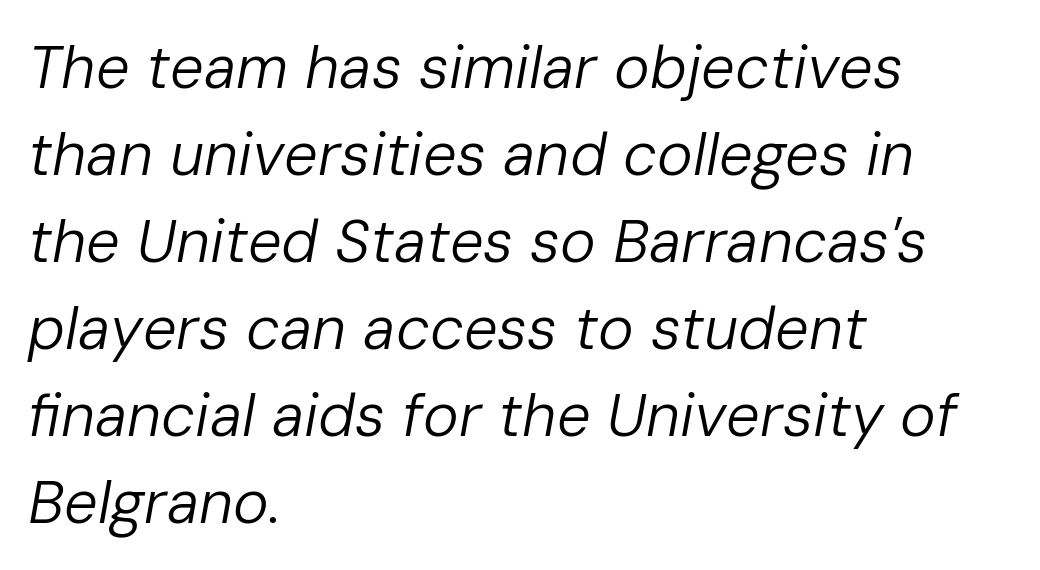
The image shows 60 px regular-weight type, italic (leaning right); set left-aligned, normal line spacing (1.45x), normal letter spacing, not underlined; low stroke contrast and a medium x-height.
